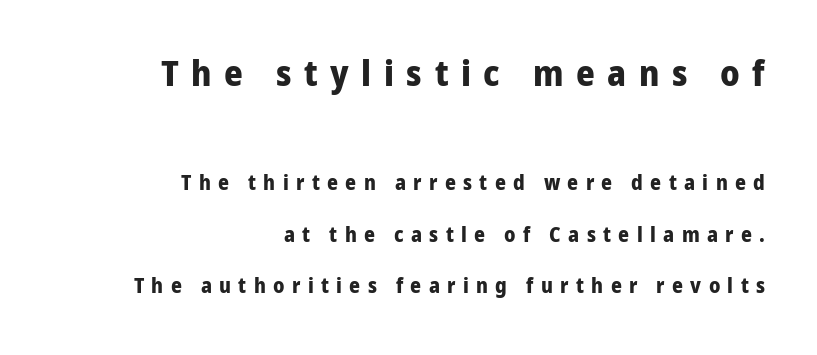
The image shows 36 px bold sans-serif type, upright; set right-aligned, loose line spacing (2.47x), unusually wide letter spacing (+0.35 em), not underlined; the first (top) block is 1.71x larger; low stroke contrast and a medium x-height.
